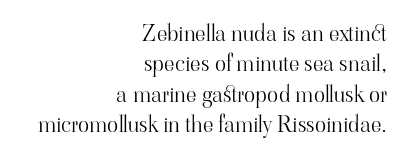
{"italic": "no", "bold": "no", "underline": "no", "align": "right", "line_spacing": "normal", "line_spacing_ratio": 1.32, "letter_spacing": "normal", "letter_spacing_em": 0.0, "glyph_px": 23}
